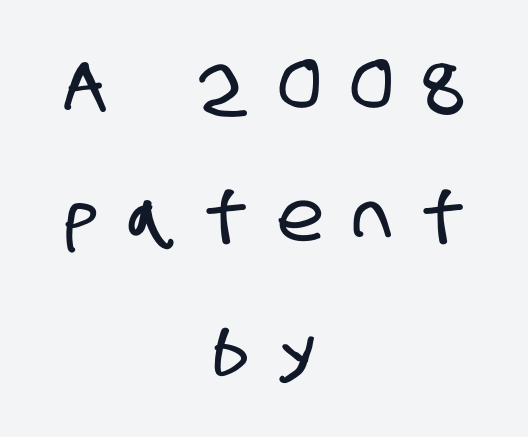
The image shows 69 px condensed sans-serif type; set centered, loose line spacing (1.92x), unusually wide letter spacing (+0.46 em), not underlined; low stroke contrast and a large x-height.
